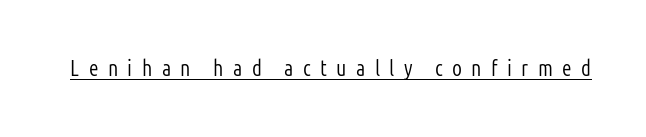
The image shows 22 px text type, upright; set unusually wide letter spacing (+0.43 em), underlined.
